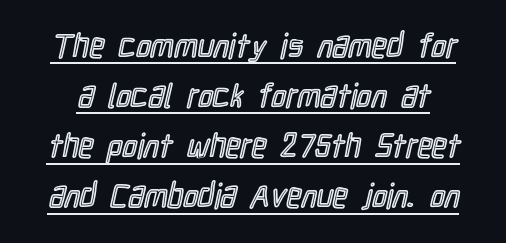
Q: Is the text italic (slanted)? A: Yes.
Q: Is the text underlined? A: Yes.
Q: Is the spacing between letters normal or unusually wide? A: Normal.
Q: Is the spacing between lines tight, normal or loose? A: Normal.
Q: Width (condensed, normal, or wide)? A: Condensed.
Q: x-height? A: Medium.
Q: Monospaced? A: No.
